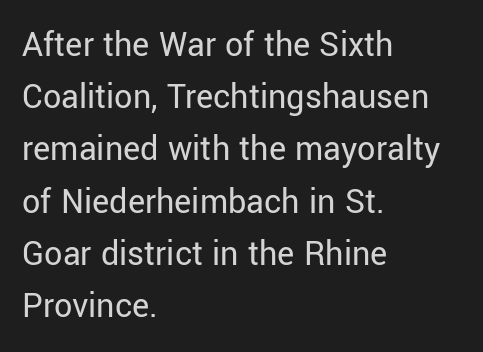
Descenders are the only things crossing below the line. A normal amount of white space separates one row of letters from the next. Ascenders rise straight up at ninety degrees. The compositor pushed each line to the left boundary. Stems here are at most as thick as an everyday book face.
